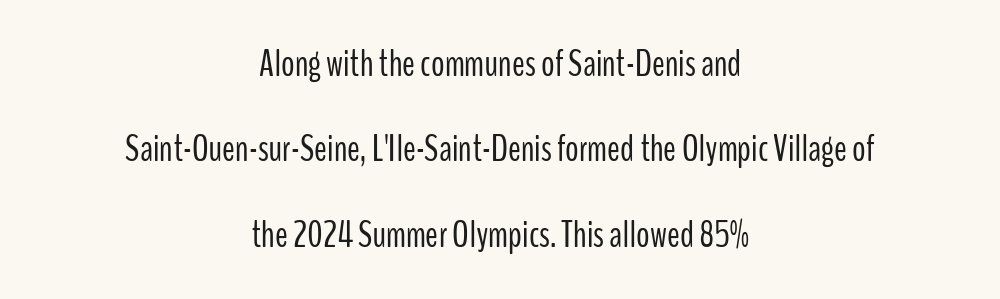
The image shows 38 px light, condensed sans-serif type, upright; set centered, loose line spacing (2.25x), normal letter spacing, not underlined; low stroke contrast and a medium x-height.
